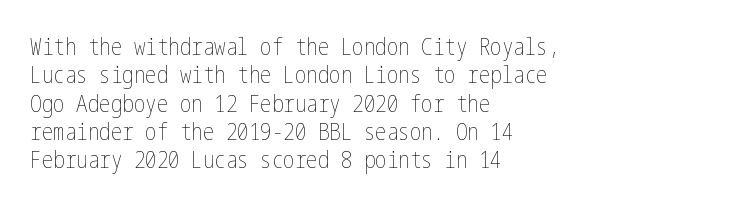
{"italic": "no", "bold": "no", "underline": "no", "align": "left", "line_spacing_ratio": 1.23, "letter_spacing": "normal", "letter_spacing_em": 0.0, "glyph_px": 23}
